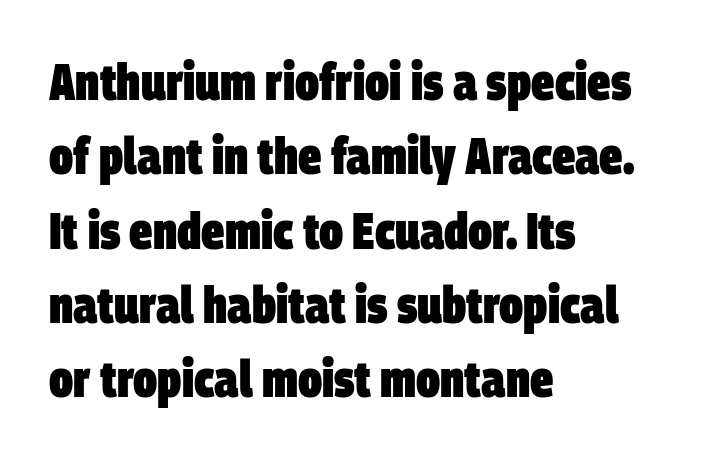
The image shows 52 px heavy, condensed sans-serif type; set left-aligned, normal line spacing (1.43x), normal letter spacing, not underlined; low stroke contrast and a large x-height.
